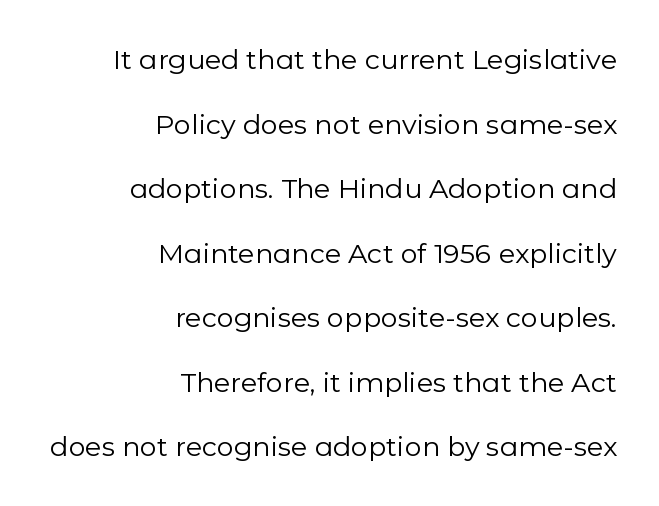
Q: Is the text bold? A: No.
Q: Is the text italic (slanted)? A: No, it is upright.
Q: Is the text underlined? A: No.
Q: How is the paragraph aligned? A: Right-aligned.
Q: Is the spacing between letters normal or unusually wide? A: Normal.
Q: Is the spacing between lines tight, normal or loose? A: Loose.
